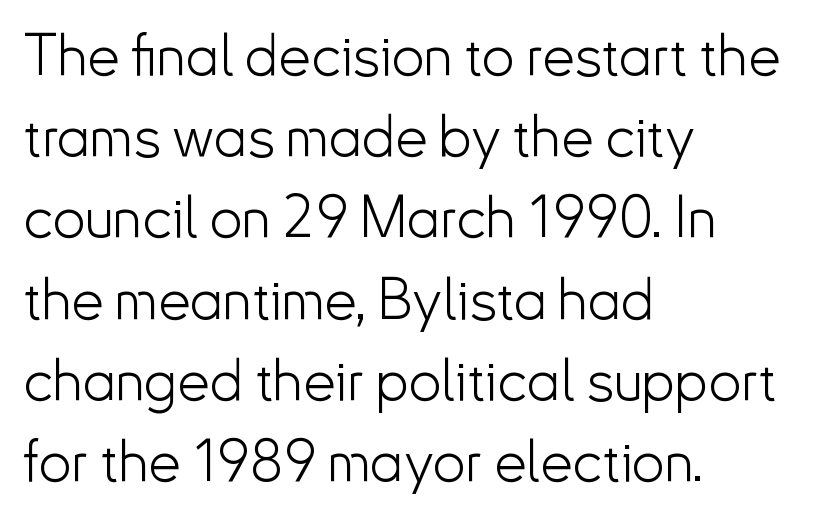
{"serif": "no", "italic": "no", "bold": "no", "weight": "light", "width": "normal", "stroke_contrast": "low", "x_height": "small", "monospaced": "no", "underline": "no", "align": "left", "line_spacing": "normal", "line_spacing_ratio": 1.4, "letter_spacing": "normal", "letter_spacing_em": 0.0, "glyph_px": 58}
